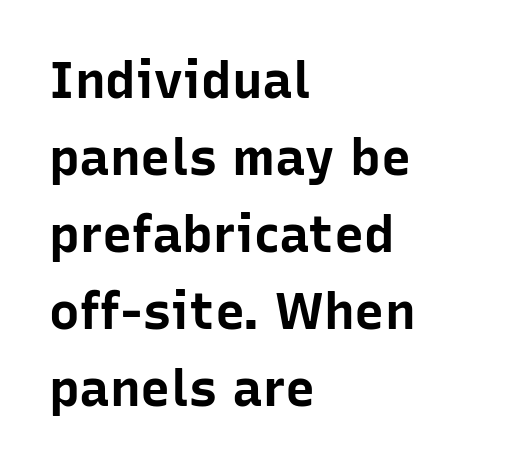
Q: Is the text bold? A: Yes.
Q: Is the text italic (slanted)? A: No, it is upright.
Q: Is the typeface a serif or a sans-serif typeface? A: Sans-serif.
Q: Is the text underlined? A: No.
Q: How is the paragraph aligned? A: Left-aligned.
Q: Is the spacing between letters normal or unusually wide? A: Normal.
Q: Is the spacing between lines tight, normal or loose? A: Normal.
Q: Width (condensed, normal, or wide)? A: Normal.
Q: Stroke contrast? A: Low.
Q: x-height? A: Medium.
Q: Monospaced? A: No.
